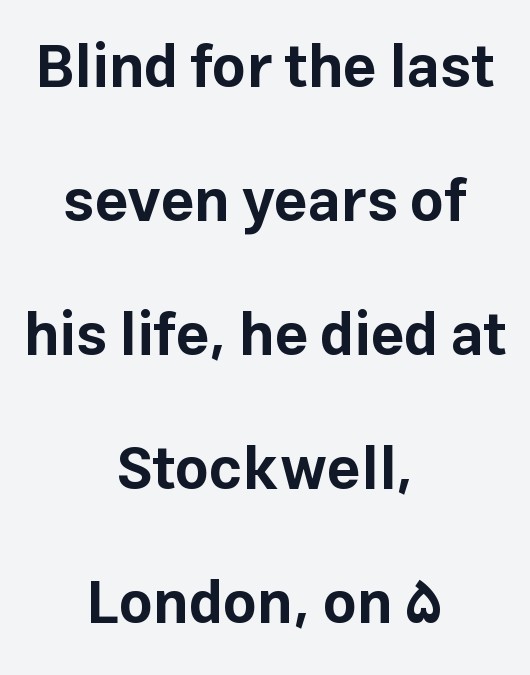
The image shows 59 px bold sans-serif type, upright; set centered, loose line spacing (2.27x), normal letter spacing, not underlined; low stroke contrast and a medium x-height.
